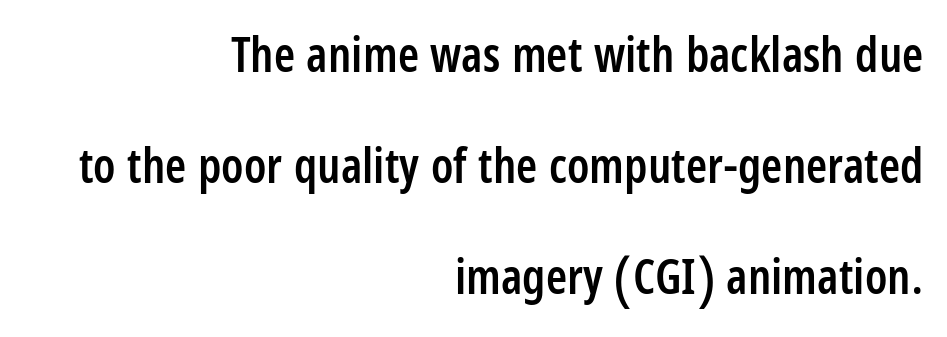
The rendering uses natural spacing where letterforms have individual widths. Quick note: underline off. A typesetter would call this leading open, well beyond the default. Caption: semibold face, moderately heavy strokes. When letters stand straight like this, we call the style roman or upright.
